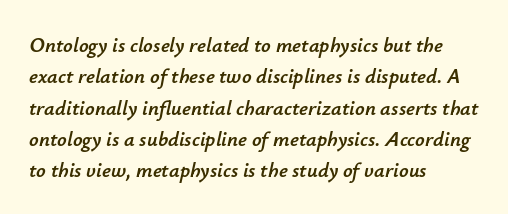
The image shows 21 px text type, italic (leaning right); set left-aligned, normal line spacing (1.49x), normal letter spacing, not underlined.
